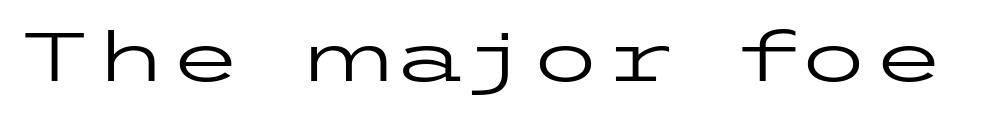
The image shows 68 px regular-weight, wide sans-serif type, upright; set normal letter spacing, not underlined; low stroke contrast and a medium x-height.
